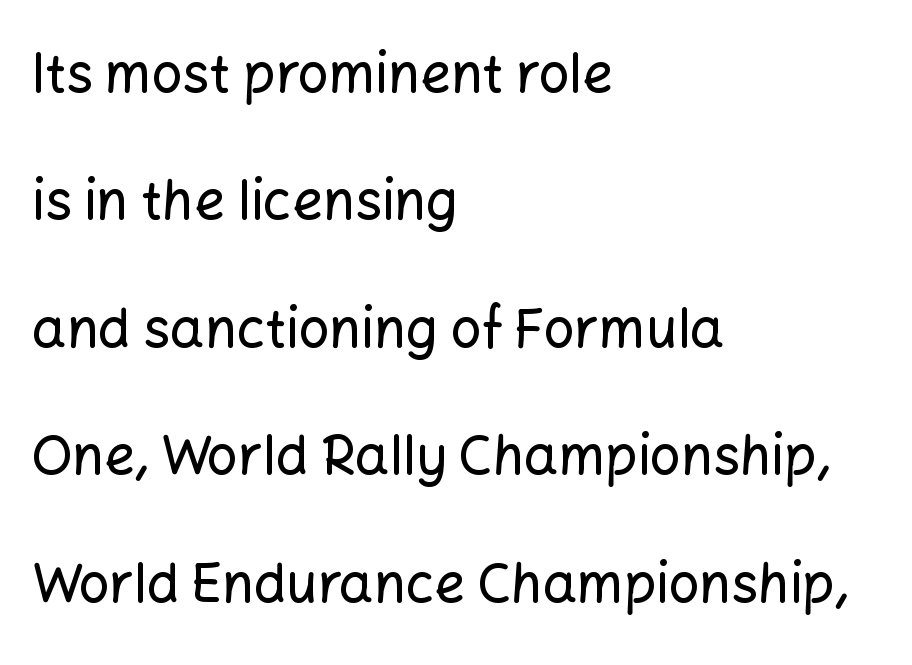
The letters stand upright; this is a roman face. Is this a fixed-width face? No — the glyphs have proportional, varying widths. The glyphs in this specimen are sans serif. Beneath every word, the page is bare.
